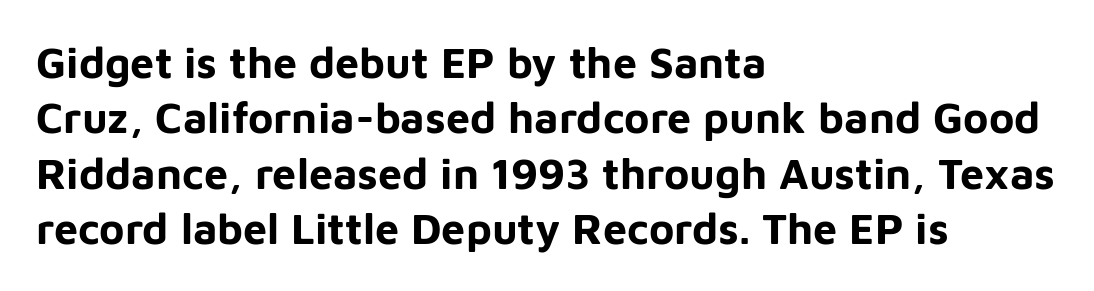
{"serif": "no", "italic": "no", "bold": "yes", "weight": "bold", "width": "normal", "stroke_contrast": "low", "x_height": "medium", "monospaced": "no", "underline": "no", "align": "left", "line_spacing": "normal", "line_spacing_ratio": 1.29, "letter_spacing": "normal", "letter_spacing_em": 0.0, "glyph_px": 43}
